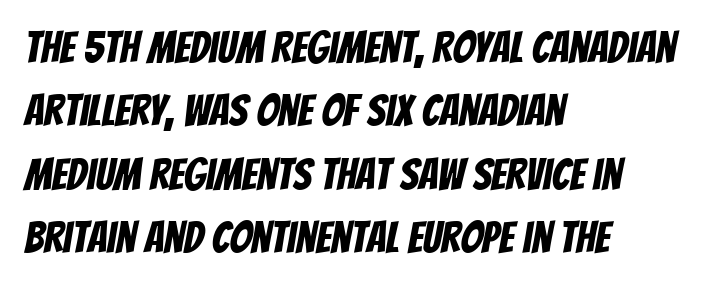
{"serif": "no", "width": "condensed", "stroke_contrast": "low", "x_height": "large", "monospaced": "no", "underline": "no", "align": "left", "line_spacing": "normal", "line_spacing_ratio": 1.44, "letter_spacing": "normal", "letter_spacing_em": 0.0, "glyph_px": 44}
